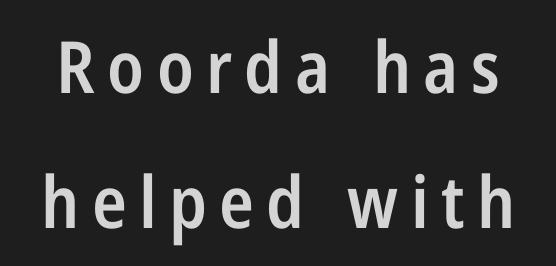
The image shows 72 px semibold, condensed sans-serif type, upright; set line spacing 1.87x, not underlined; low stroke contrast and a medium x-height.
